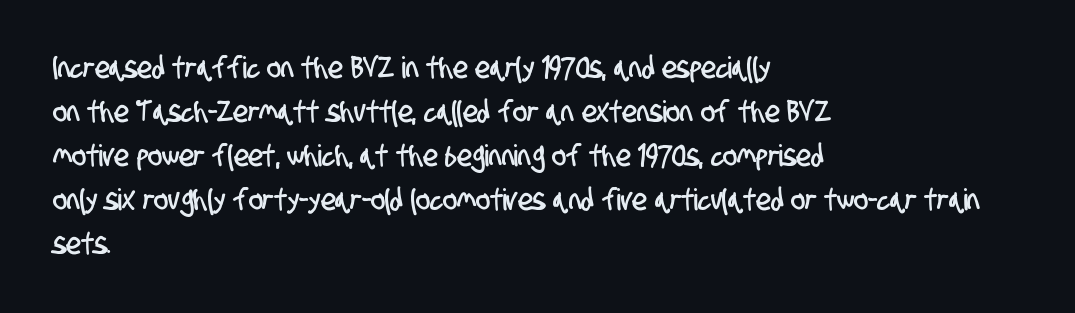
{"serif": "no", "width": "condensed", "stroke_contrast": "low", "x_height": "large", "monospaced": "no", "underline": "no", "align": "left", "line_spacing": "normal", "line_spacing_ratio": 1.47, "letter_spacing": "normal", "letter_spacing_em": 0.0, "glyph_px": 30}
